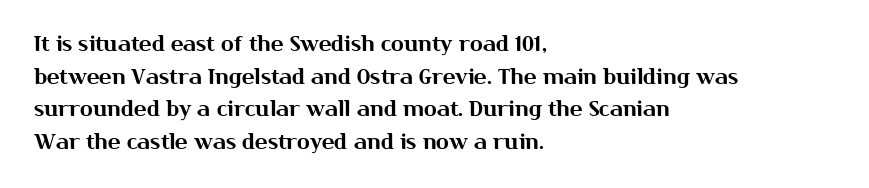
{"italic": "no", "underline": "no", "align": "left", "line_spacing": "normal", "line_spacing_ratio": 1.55, "letter_spacing": "normal", "letter_spacing_em": 0.0, "glyph_px": 21}
